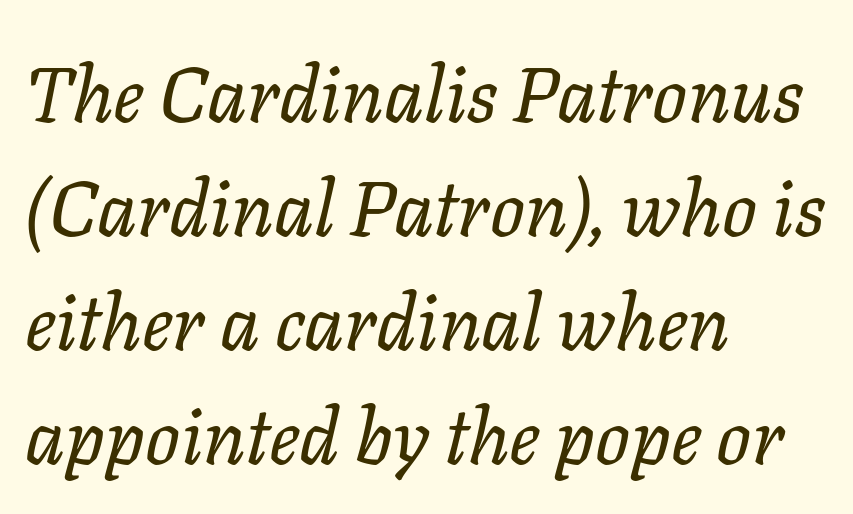
Q: Is the text bold? A: No.
Q: Is the text italic (slanted)? A: Yes, it leans right by about 11 degrees.
Q: Is the text underlined? A: No.
Q: How is the paragraph aligned? A: Left-aligned.
Q: Is the spacing between letters normal or unusually wide? A: Normal.
Q: Is the spacing between lines tight, normal or loose? A: Normal.
Q: Width (condensed, normal, or wide)? A: Normal.
Q: Stroke contrast? A: Low.
Q: x-height? A: Medium.
Q: Monospaced? A: No.
